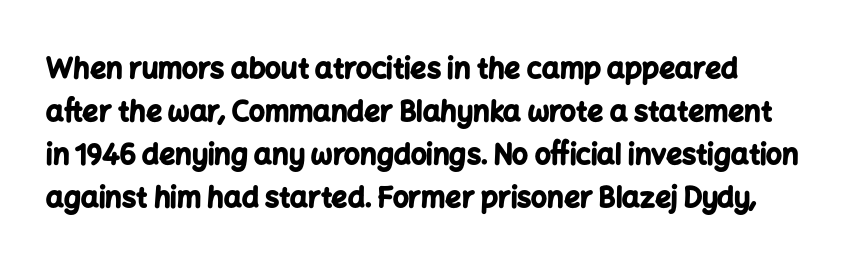
Q: Is the text bold? A: Yes.
Q: Is the text italic (slanted)? A: No, it is upright.
Q: Is the typeface a serif or a sans-serif typeface? A: Sans-serif.
Q: Is the text underlined? A: No.
Q: Is the spacing between letters normal or unusually wide? A: Normal.
Q: Is the spacing between lines tight, normal or loose? A: Normal.
Q: Width (condensed, normal, or wide)? A: Normal.
Q: Stroke contrast? A: Low.
Q: x-height? A: Medium.
Q: Monospaced? A: No.
